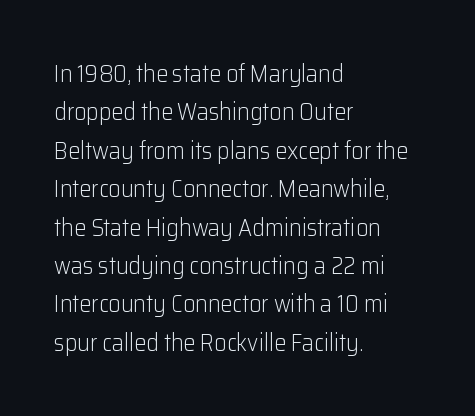
The image shows 24 px text type, upright; set left-aligned, normal line spacing (1.6x), normal letter spacing, not underlined.
